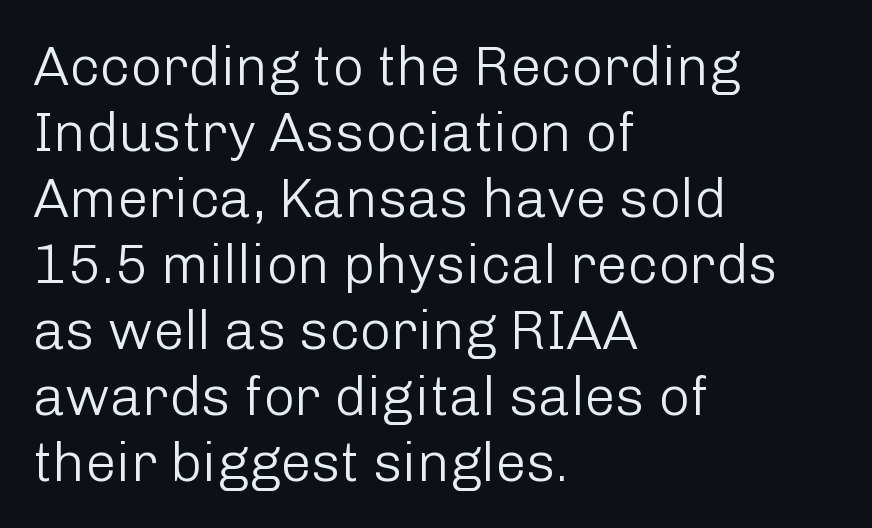
The image shows 55 px light sans-serif type, upright; set left-aligned, line spacing 1.2x, normal letter spacing, not underlined; low stroke contrast and a medium x-height.
